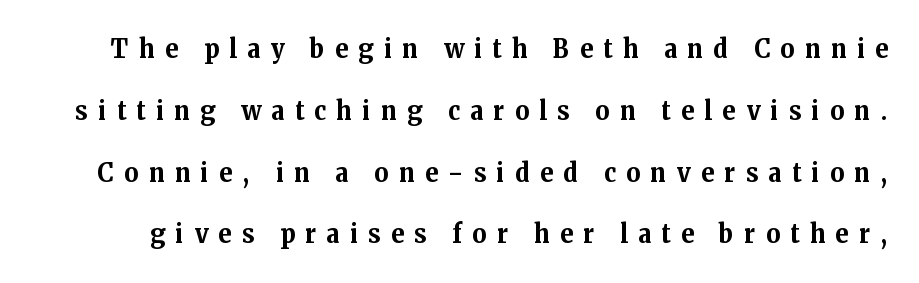
Q: Is the text bold? A: Yes.
Q: Is the text italic (slanted)? A: No, it is upright.
Q: Is the text underlined? A: No.
Q: Is the spacing between letters normal or unusually wide? A: Unusually wide.
Q: Is the spacing between lines tight, normal or loose? A: Loose.
